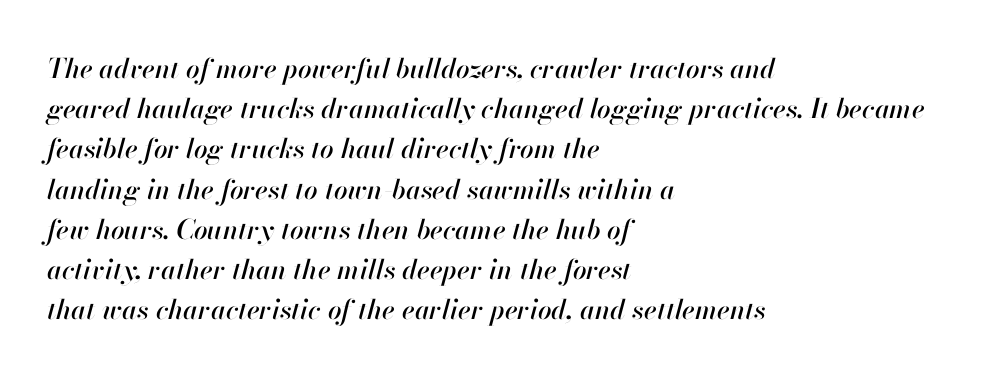
The image shows 27 px text type, italic (leaning right); set left-aligned, normal line spacing (1.49x), normal letter spacing, not underlined.
